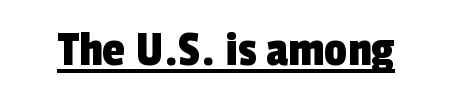
The passage shown is typed in a proportional face where columns would drift. The rendering uses the underline text-decoration. Tracking value appears to be zero — textbook default spacing. Regarding serifs, this sample does without them.
